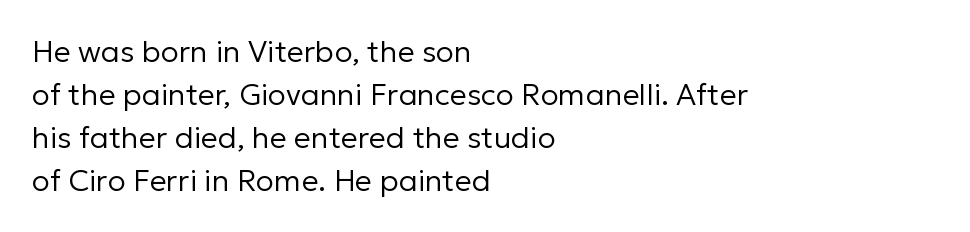
Classification — sans serif. Words appear dense and cohesive because spacing is normal. The cut favours lightness, reaching ordinary text weight at its darkest. Honestly, there is no underline to notice here at all. The space between consecutive lines is moderate.
